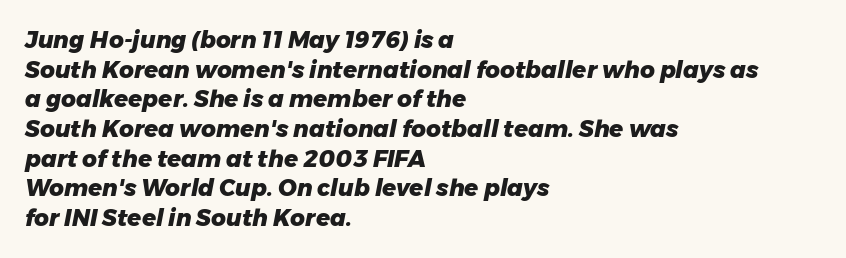
Is the block centered? No — it sits flush against the left margin. What's the leading like? Ordinary, nothing unusual. Rendered with sloped, italic letterforms. In terms of weight, the rendering is a true, heavy bold.
